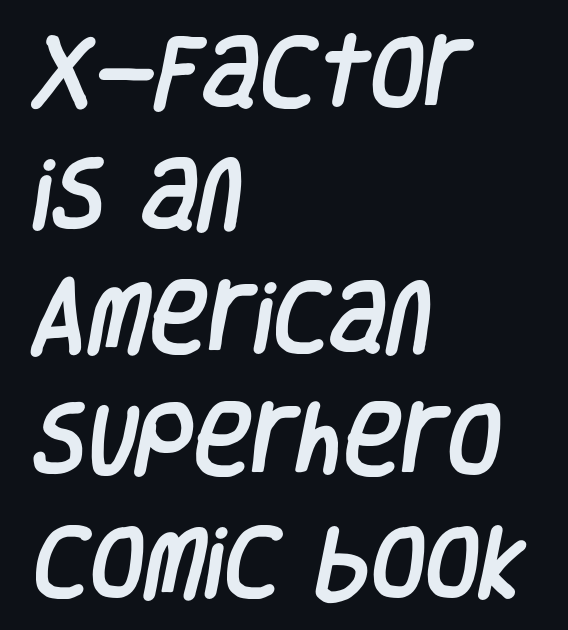
The rendering anchors every line to the left-hand side. Decoration check: the copy has no underline. The font family rendered here belongs to the sans-serif group. Default kerning and tracking; the words read as compact shapes. Vertical spacing — default. The passage shown is typed in a proportional face where columns would drift.
